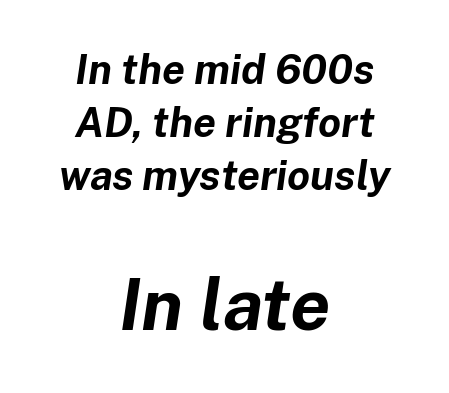
Here the glyphs are tracked normally, forming tight word shapes. Bare-footed words on every line. It's the slanting kind of type. I'd describe the lettering as bold — thick and assertive. These two chunks differ in scale, with the bottom chunk taking the larger measure.
